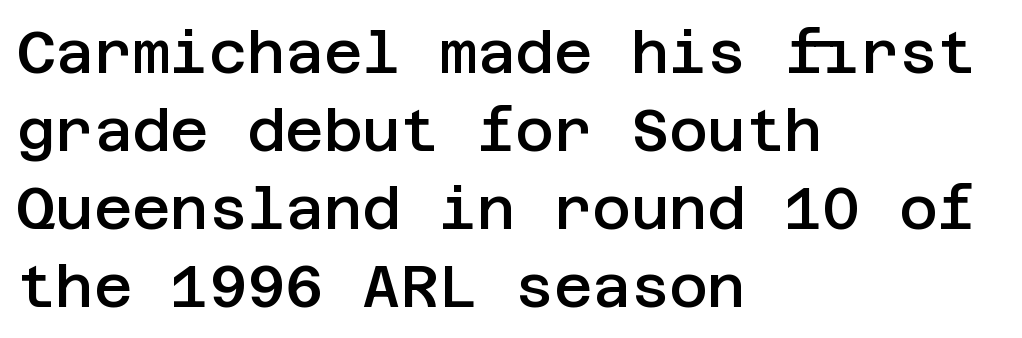
Stroke terminals: plain, sans-serif. Look at the tracking — it's just the regular setting, nothing added. In terms of weight, the rendering is demibold, just under bold. The words here are not underlined. Does the copy run flush right? No — it runs flush left. Leading matches the norm, producing a regular column.
